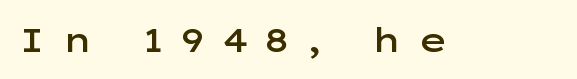
Compared with typical body copy, the letter spacing here is much looser. Has an underline been added? It has not. These lines carry some extra weight — a demibold, not a full bold. If you drew a line through each stem, it would be perfectly vertical.
